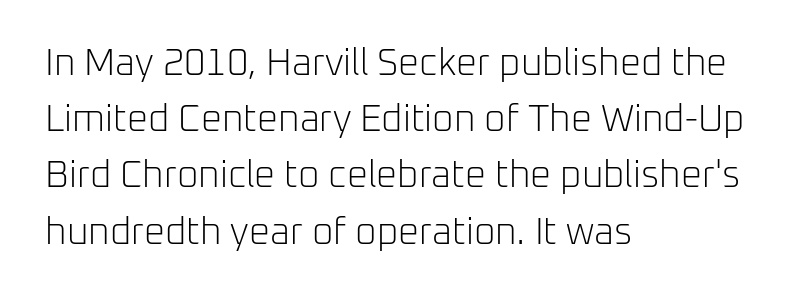
The image shows 37 px light sans-serif type, upright; set left-aligned, normal line spacing (1.52x), normal letter spacing, not underlined; low stroke contrast and a medium x-height.
